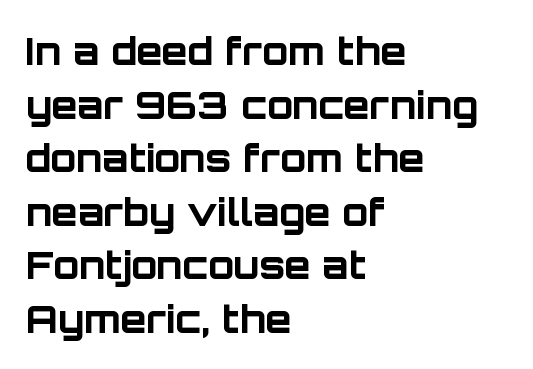
The image shows 38 px bold sans-serif type, upright; set left-aligned, normal line spacing (1.41x), normal letter spacing, not underlined; low stroke contrast and a large x-height.
